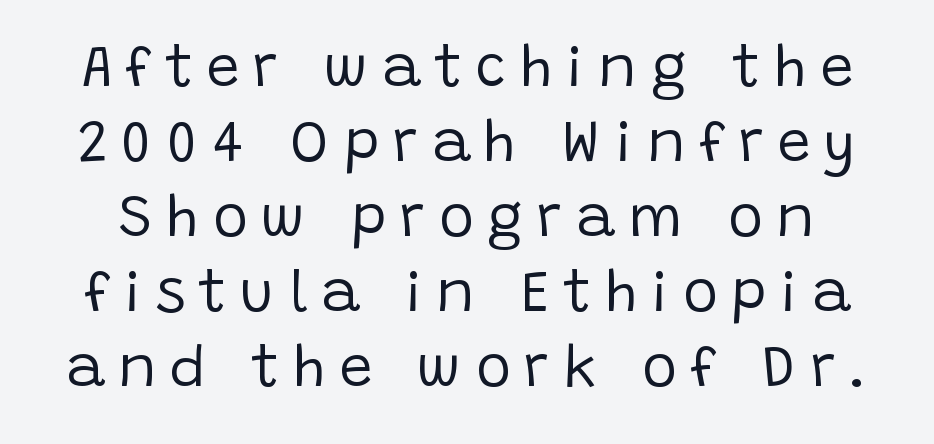
The image shows 59 px regular-weight sans-serif type, upright; set normal line spacing (1.27x), unusually wide letter spacing (+0.23 em), not underlined; low stroke contrast and a large x-height.
